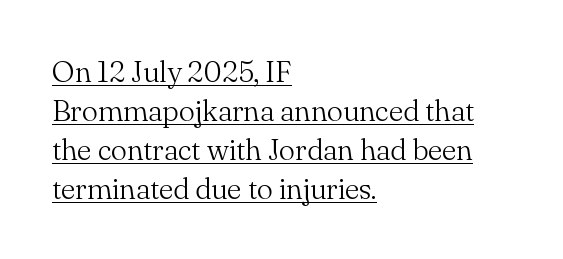
Q: Is the text bold? A: No.
Q: Is the text italic (slanted)? A: No, it is upright.
Q: Is the typeface a serif or a sans-serif typeface? A: Serif.
Q: Is the text underlined? A: Yes.
Q: How is the paragraph aligned? A: Left-aligned.
Q: Is the spacing between letters normal or unusually wide? A: Normal.
Q: Is the spacing between lines tight, normal or loose? A: Normal.
Q: Width (condensed, normal, or wide)? A: Normal.
Q: Stroke contrast? A: Medium.
Q: x-height? A: Small.
Q: Monospaced? A: No.
